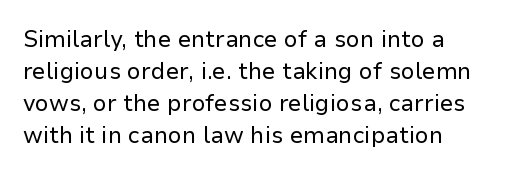
Q: Is the text bold? A: No.
Q: Is the text italic (slanted)? A: No, it is upright.
Q: Is the text underlined? A: No.
Q: Is the spacing between letters normal or unusually wide? A: Normal.
Q: Is the spacing between lines tight, normal or loose? A: Normal.
